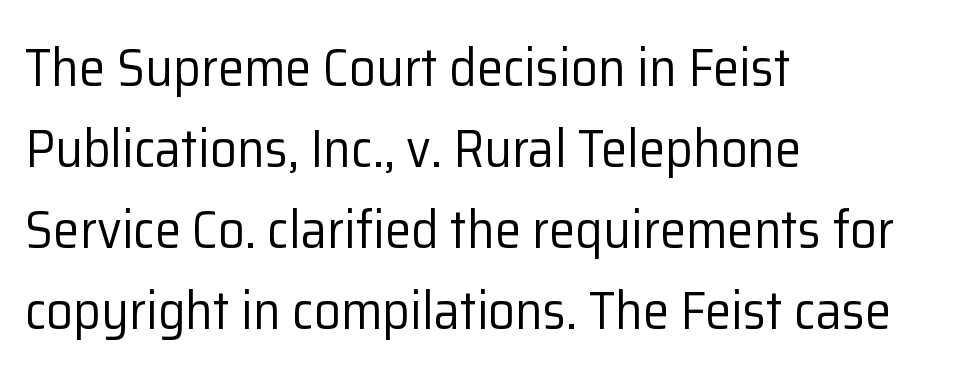
The face used here is proportionally spaced, like ordinary book or web type. Default kerning and tracking; the words read as compact shapes. Examine the stroke ends and you'll find no serifs. The rows are spaced the way most documents space them.
